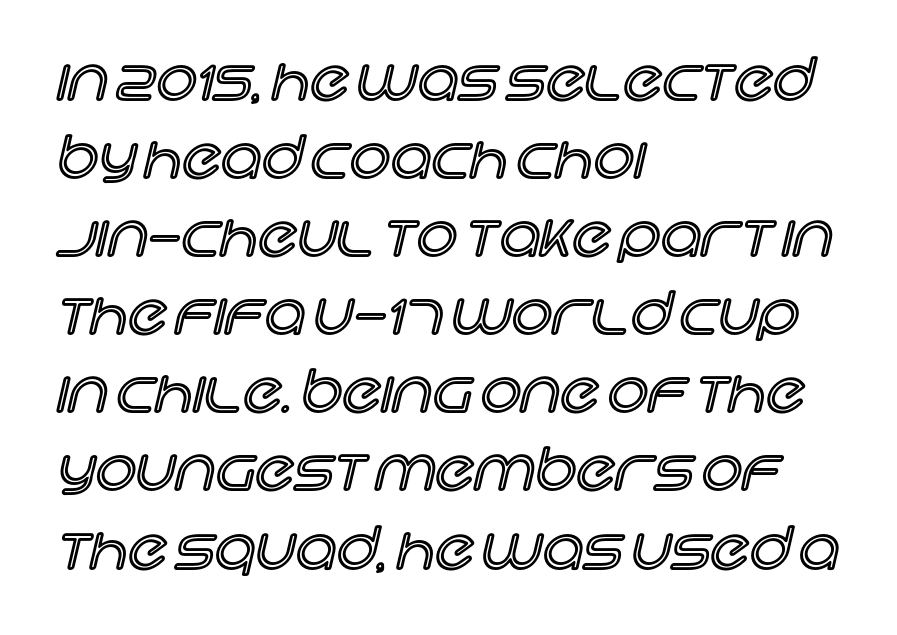
Q: Is the text italic (slanted)? A: Yes.
Q: Is the text underlined? A: No.
Q: How is the paragraph aligned? A: Left-aligned.
Q: Is the spacing between letters normal or unusually wide? A: Normal.
Q: Is the spacing between lines tight, normal or loose? A: Normal.
Q: Width (condensed, normal, or wide)? A: Normal.
Q: x-height? A: Large.
Q: Monospaced? A: No.
